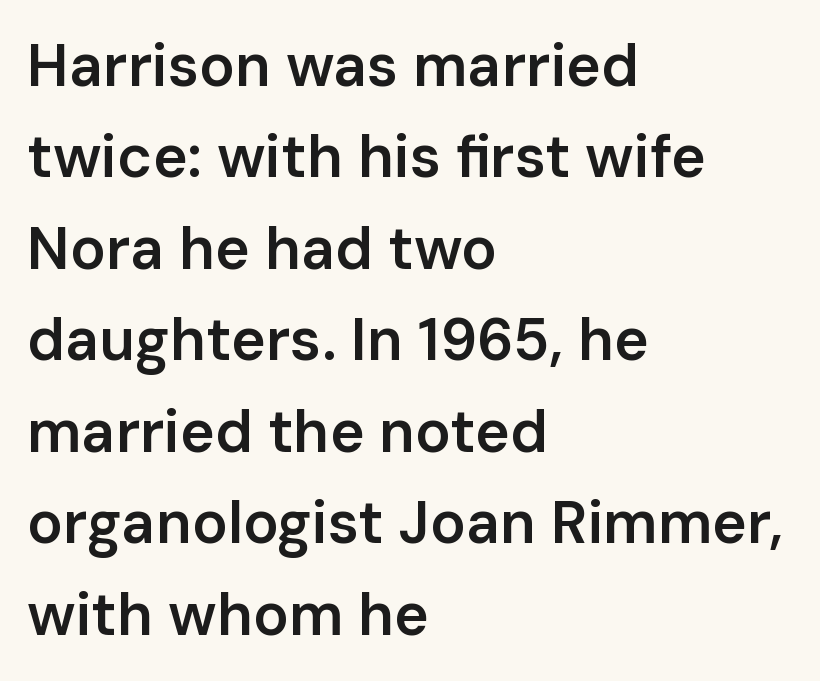
Is the block centered? No — it sits flush against the left margin. The typesetting leans somewhat heavy: a semibold. Clear beneath every line of the passage. The lettering stays uniformly vertical, giving the passage a roman look. The type is set solid horizontally, with unmodified tracking.
